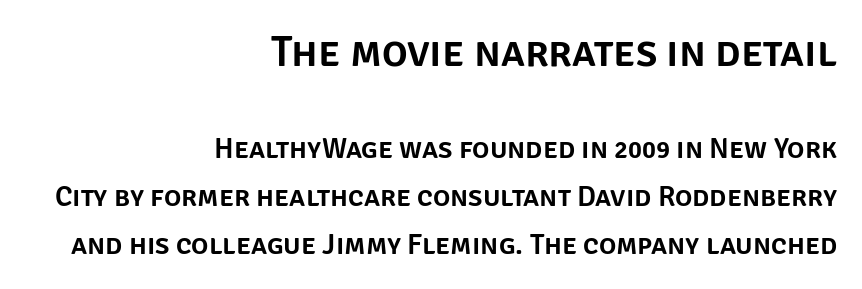
Italic? Not at all — the glyphs are vertical. The typeface chosen for these lines omits serifs. The space between consecutive lines is moderate. Every row of glyphs terminates at an identical x-position on the right. Between these two stacked blocks, the higher one wins on size.
